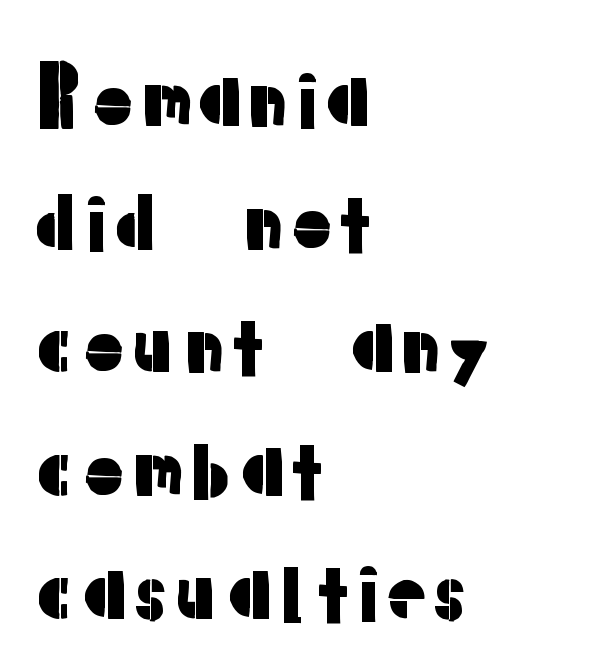
Q: Is the text italic (slanted)? A: No, it is upright.
Q: Is the typeface a serif or a sans-serif typeface? A: Sans-serif.
Q: Is the text underlined? A: No.
Q: How is the paragraph aligned? A: Left-aligned.
Q: Is the spacing between letters normal or unusually wide? A: Normal.
Q: Is the spacing between lines tight, normal or loose? A: Normal.
Q: Width (condensed, normal, or wide)? A: Normal.
Q: Stroke contrast? A: Low.
Q: x-height? A: Medium.
Q: Monospaced? A: No.
